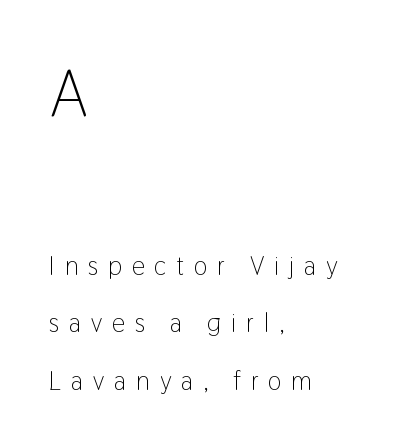
Q: Is the text bold? A: No.
Q: Is the text italic (slanted)? A: No, it is upright.
Q: Is the typeface a serif or a sans-serif typeface? A: Sans-serif.
Q: Is the text underlined? A: No.
Q: How is the paragraph aligned? A: Left-aligned.
Q: Is the spacing between letters normal or unusually wide? A: Unusually wide.
Q: Is the spacing between lines tight, normal or loose? A: Loose.
Q: Which block of text is set in a larger size, the first (top) or the second (bottom)? A: The first (top) one.
Q: Width (condensed, normal, or wide)? A: Condensed.
Q: Stroke contrast? A: Low.
Q: x-height? A: Medium.
Q: Monospaced? A: No.
